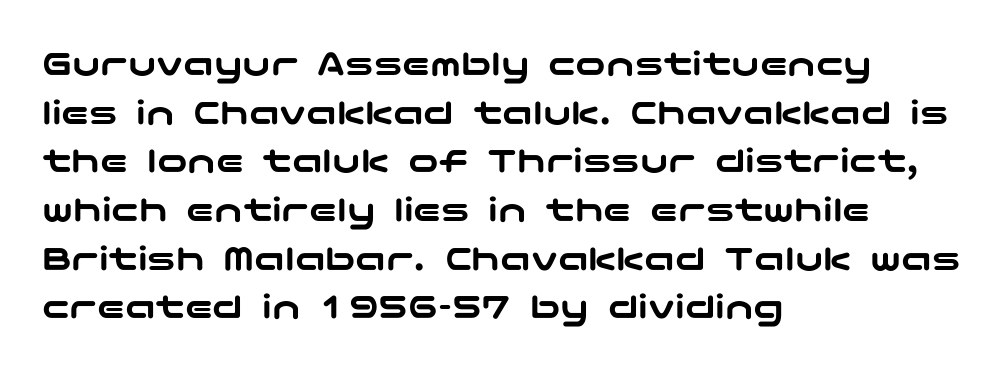
{"serif": "no", "italic": "no", "width": "wide", "stroke_contrast": "low", "x_height": "medium", "underline": "no", "align": "left", "line_spacing": "normal", "line_spacing_ratio": 1.28, "letter_spacing": "normal", "letter_spacing_em": 0.0, "glyph_px": 38}
